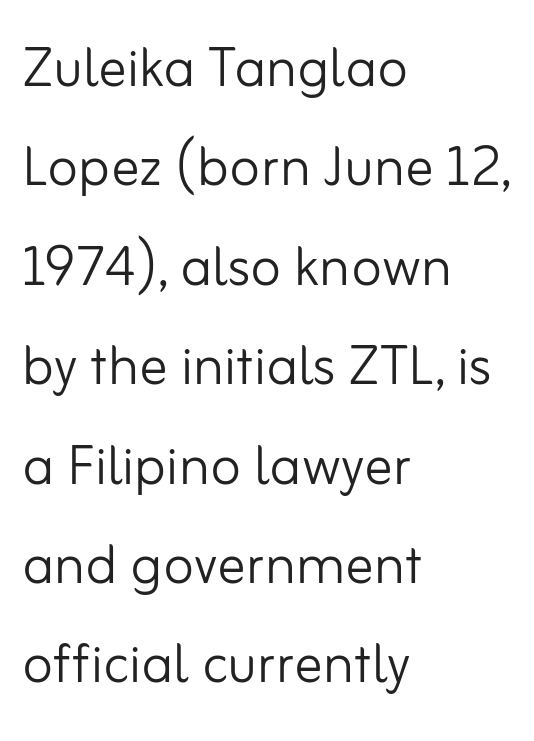
The image shows 71 px light sans-serif type, upright; set left-aligned, normal line spacing (1.4x), normal letter spacing, not underlined; low stroke contrast and a small x-height.
